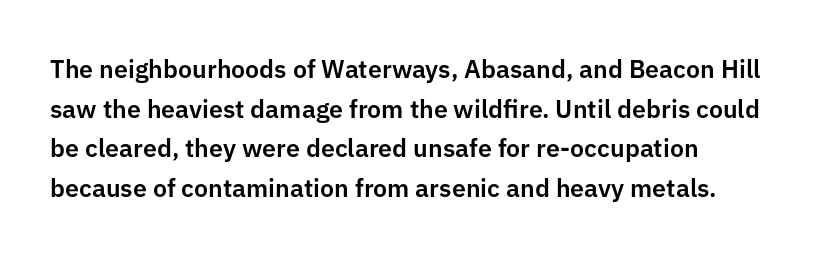
The image shows 25 px text type, upright; set normal line spacing (1.59x), normal letter spacing, not underlined.
